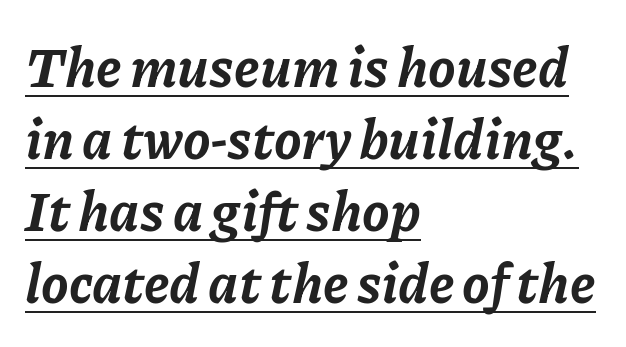
The lettering tilts uniformly, giving the passage an italic look. The sample's only ornament is a line tracing under the words. The typesetter chose a ragged-right arrangement here. These lines carry a lot of weight — the face is fully bold. Regular leading. You could not count columns in this text — the font is proportionally spaced.
